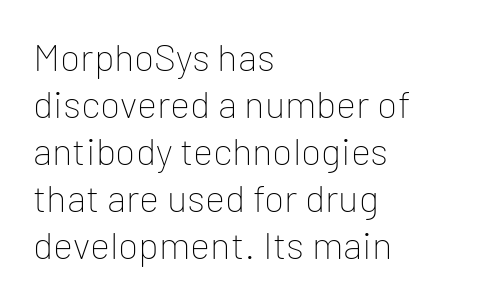
{"serif": "no", "italic": "no", "bold": "no", "weight": "thin", "width": "normal", "stroke_contrast": "low", "x_height": "medium", "monospaced": "no", "underline": "no", "align": "left", "line_spacing_ratio": 1.24, "letter_spacing": "normal", "letter_spacing_em": 0.0, "glyph_px": 38}
